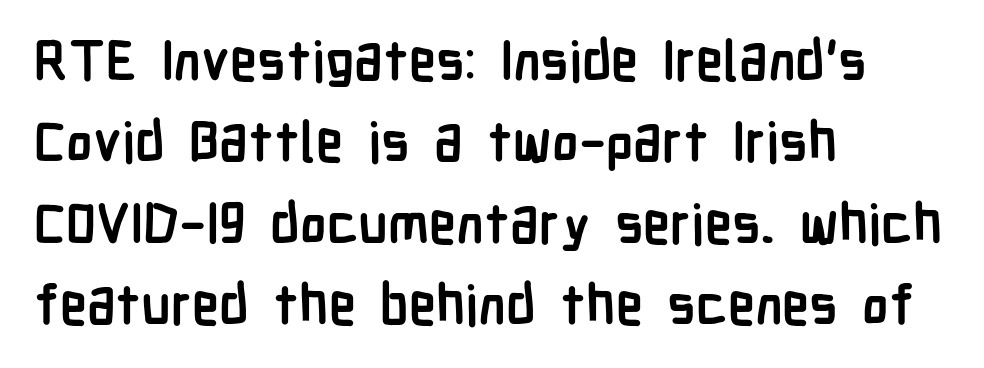
Look at the tracking — it's just the regular setting, nothing added. Baseline-to-baseline distance is the conventional proportion of letter height. The setting favours the left margin, as ordinary paragraphs usually do. Varying glyph widths throughout — classic text-font behaviour. The space beneath each line is pristine and unruled.
